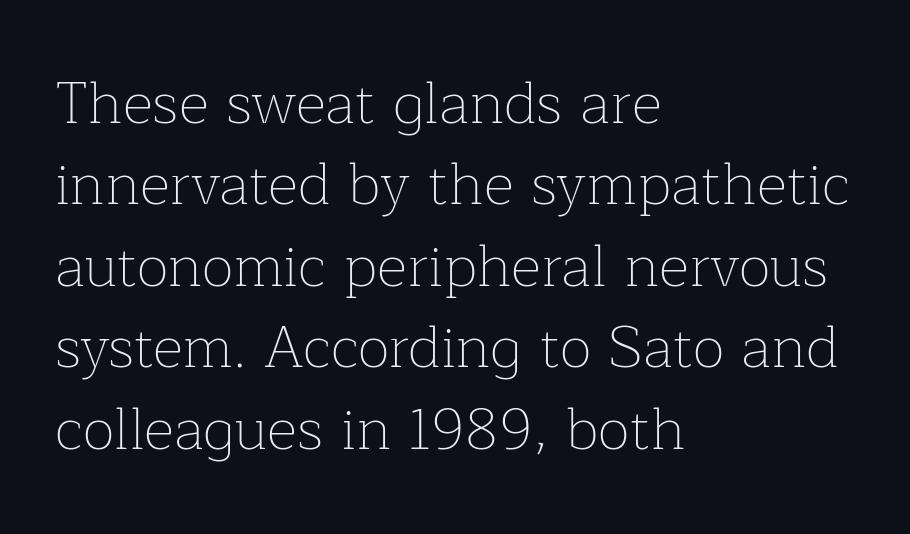
Stems and bowls with no extra thickness — not bold. Reading down the column, the eye jumps a familiar distance to each next line. In terms of posture, this sample is upright. The space directly below the letters is spotless. Is this a fixed-width face? No — the glyphs have proportional, varying widths. Compared with typical body copy, the letter spacing here is the same.
